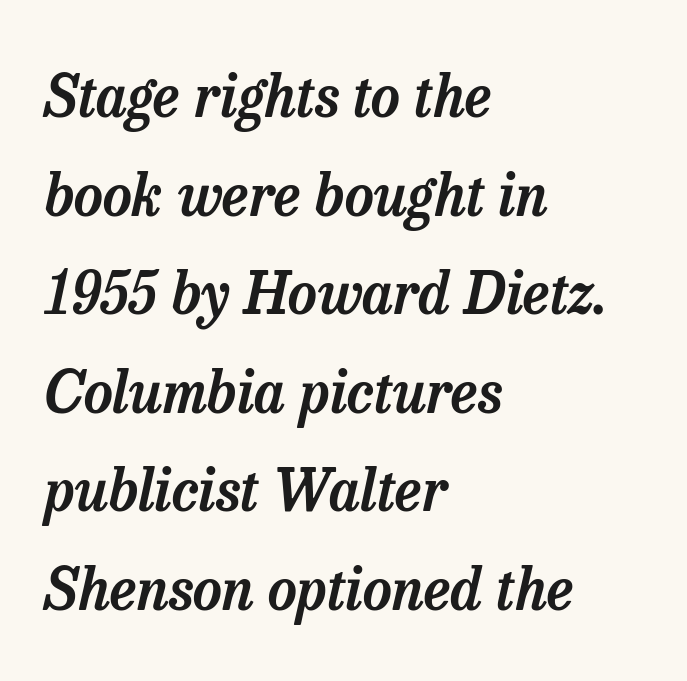
The image shows 57 px serif type, italic (leaning right); set left-aligned, line spacing 1.73x, normal letter spacing, not underlined; low stroke contrast and a medium x-height.
